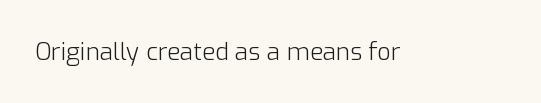
The image shows 24 px text type, upright; set normal letter spacing, not underlined.
